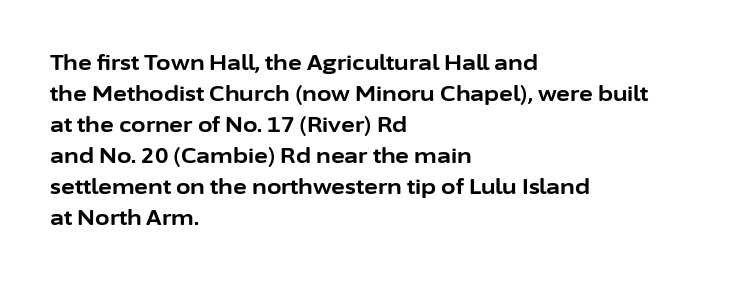
{"italic": "no", "bold": "yes", "underline": "no", "align": "left", "line_spacing": "normal", "line_spacing_ratio": 1.48, "letter_spacing": "normal", "letter_spacing_em": 0.0, "glyph_px": 21}
